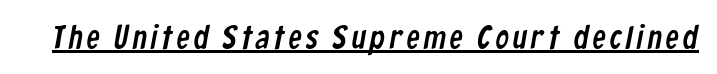
{"serif": "no", "width": "condensed", "stroke_contrast": "low", "x_height": "medium", "monospaced": "no", "underline": "yes", "glyph_px": 33}
